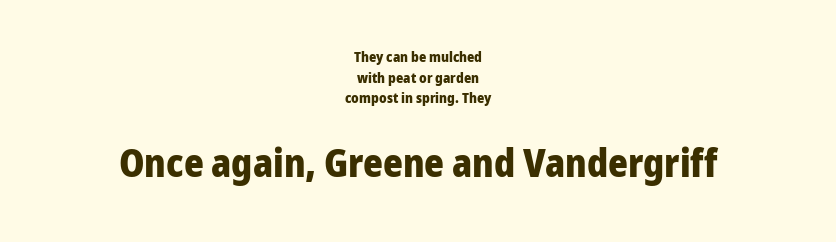
Q: Is the text bold? A: Yes.
Q: Is the text italic (slanted)? A: No, it is upright.
Q: Is the typeface a serif or a sans-serif typeface? A: Sans-serif.
Q: Is the text underlined? A: No.
Q: How is the paragraph aligned? A: Centered.
Q: Is the spacing between letters normal or unusually wide? A: Normal.
Q: Is the spacing between lines tight, normal or loose? A: Normal.
Q: Which block of text is set in a larger size, the first (top) or the second (bottom)? A: The second (bottom) one.
Q: Width (condensed, normal, or wide)? A: Normal.
Q: Stroke contrast? A: Low.
Q: x-height? A: Medium.
Q: Monospaced? A: No.
